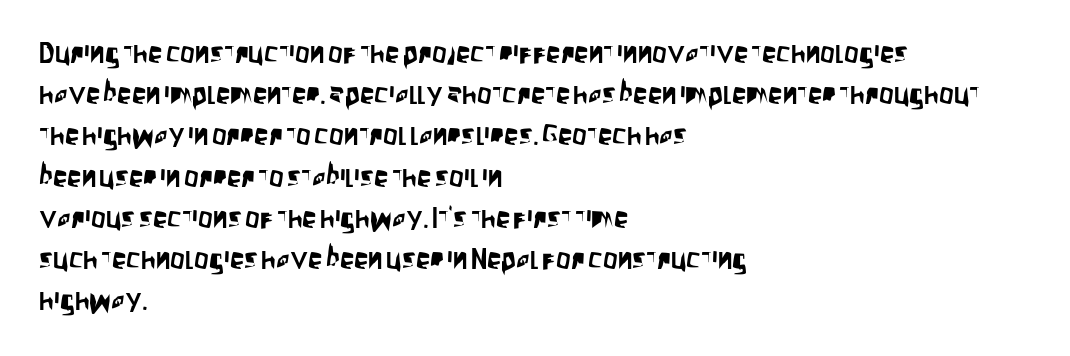
The image shows 29 px condensed sans-serif type, upright; set left-aligned, normal line spacing (1.42x), normal letter spacing, not underlined; low stroke contrast and a large x-height.
